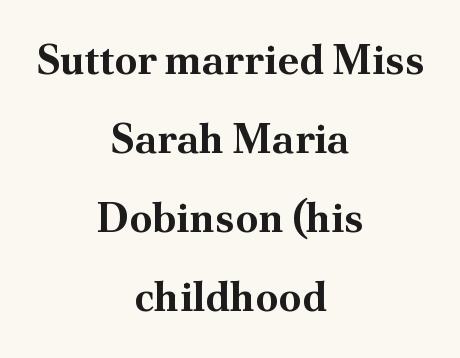
Q: Is the text bold? A: Yes.
Q: Is the text italic (slanted)? A: No, it is upright.
Q: Is the typeface a serif or a sans-serif typeface? A: Serif.
Q: Is the text underlined? A: No.
Q: How is the paragraph aligned? A: Centered.
Q: Is the spacing between letters normal or unusually wide? A: Normal.
Q: Is the spacing between lines tight, normal or loose? A: Loose.
Q: Width (condensed, normal, or wide)? A: Normal.
Q: Stroke contrast? A: Medium.
Q: x-height? A: Small.
Q: Monospaced? A: No.
